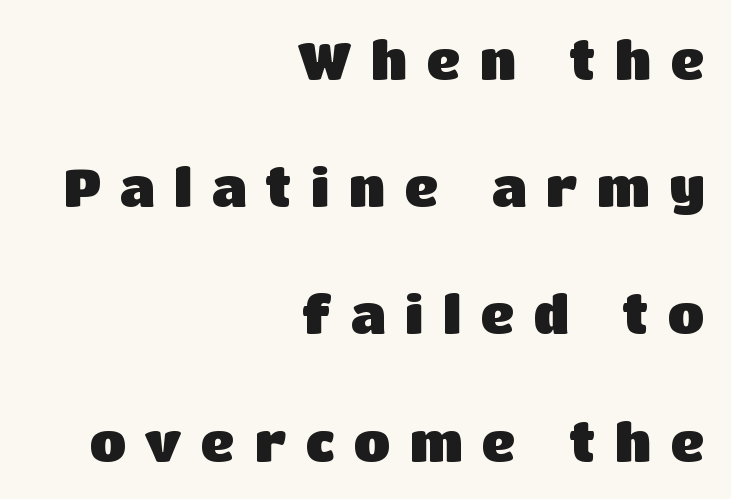
Q: Is the text bold? A: Yes.
Q: Is the text italic (slanted)? A: No, it is upright.
Q: Is the typeface a serif or a sans-serif typeface? A: Sans-serif.
Q: Is the text underlined? A: No.
Q: How is the paragraph aligned? A: Right-aligned.
Q: Is the spacing between letters normal or unusually wide? A: Unusually wide.
Q: Is the spacing between lines tight, normal or loose? A: Loose.
Q: Width (condensed, normal, or wide)? A: Normal.
Q: Stroke contrast? A: Low.
Q: x-height? A: Large.
Q: Monospaced? A: No.
